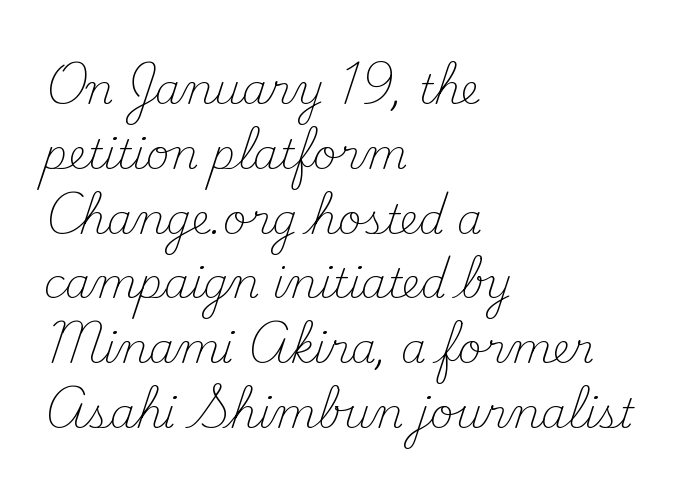
Q: Is the text bold? A: No.
Q: Is the text italic (slanted)? A: Yes.
Q: Is the typeface a serif or a sans-serif typeface? A: Serif.
Q: Is the text underlined? A: No.
Q: How is the paragraph aligned? A: Left-aligned.
Q: Is the spacing between letters normal or unusually wide? A: Normal.
Q: Is the spacing between lines tight, normal or loose? A: Normal.
Q: Width (condensed, normal, or wide)? A: Normal.
Q: Stroke contrast? A: Medium.
Q: x-height? A: Small.
Q: Monospaced? A: No.
